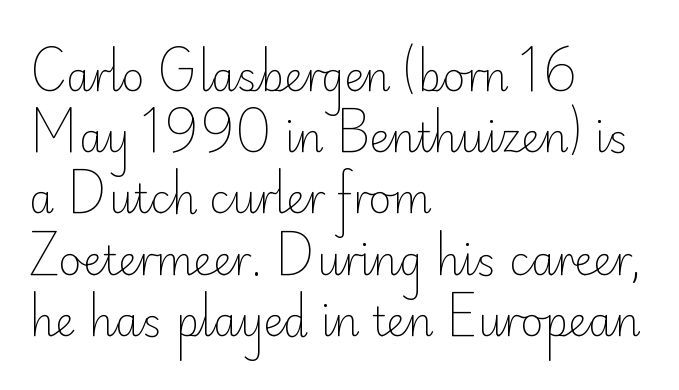
Q: Is the text bold? A: No.
Q: Is the text italic (slanted)? A: No, it is upright.
Q: Is the typeface a serif or a sans-serif typeface? A: Sans-serif.
Q: Is the text underlined? A: No.
Q: How is the paragraph aligned? A: Left-aligned.
Q: Is the spacing between letters normal or unusually wide? A: Normal.
Q: Is the spacing between lines tight, normal or loose? A: Normal.
Q: Width (condensed, normal, or wide)? A: Normal.
Q: Stroke contrast? A: Low.
Q: x-height? A: Small.
Q: Monospaced? A: No.
